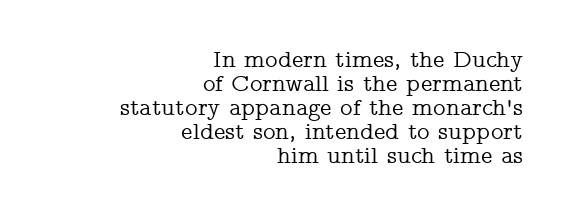
Q: Is the text italic (slanted)? A: No, it is upright.
Q: Is the text underlined? A: No.
Q: How is the paragraph aligned? A: Right-aligned.
Q: Is the spacing between letters normal or unusually wide? A: Normal.
Q: Is the spacing between lines tight, normal or loose? A: Tight.
